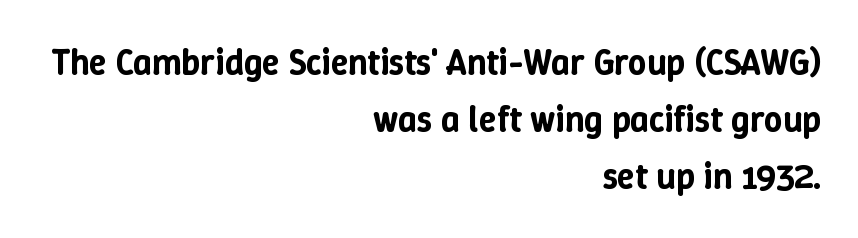
In terms of letterspacing, this is plain default setting. The letters stand straight up with perfectly vertical stems. Normally led — the rows are evenly, conventionally spaced. A typesetter would call this proportional, since set widths differ per character.
